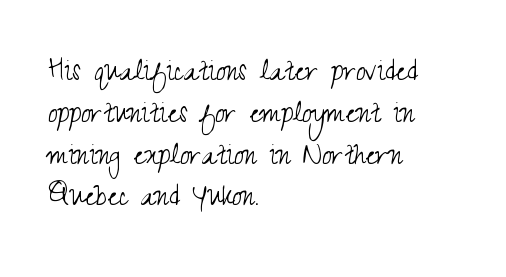
Q: Is the text bold? A: No.
Q: Is the text italic (slanted)? A: No, it is upright.
Q: Is the typeface a serif or a sans-serif typeface? A: Sans-serif.
Q: Is the text underlined? A: No.
Q: How is the paragraph aligned? A: Left-aligned.
Q: Is the spacing between letters normal or unusually wide? A: Normal.
Q: Width (condensed, normal, or wide)? A: Condensed.
Q: Stroke contrast? A: Medium.
Q: x-height? A: Small.
Q: Monospaced? A: No.
